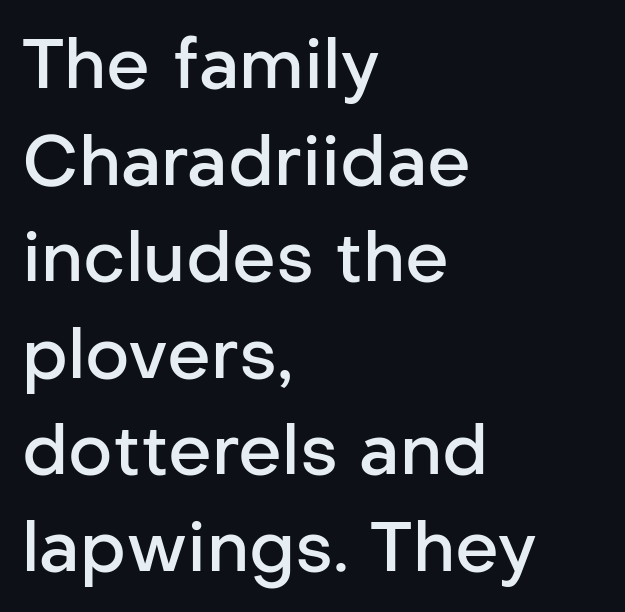
The image shows 69 px semibold sans-serif type, upright; set left-aligned, normal line spacing (1.4x), normal letter spacing, not underlined; low stroke contrast and a medium x-height.
